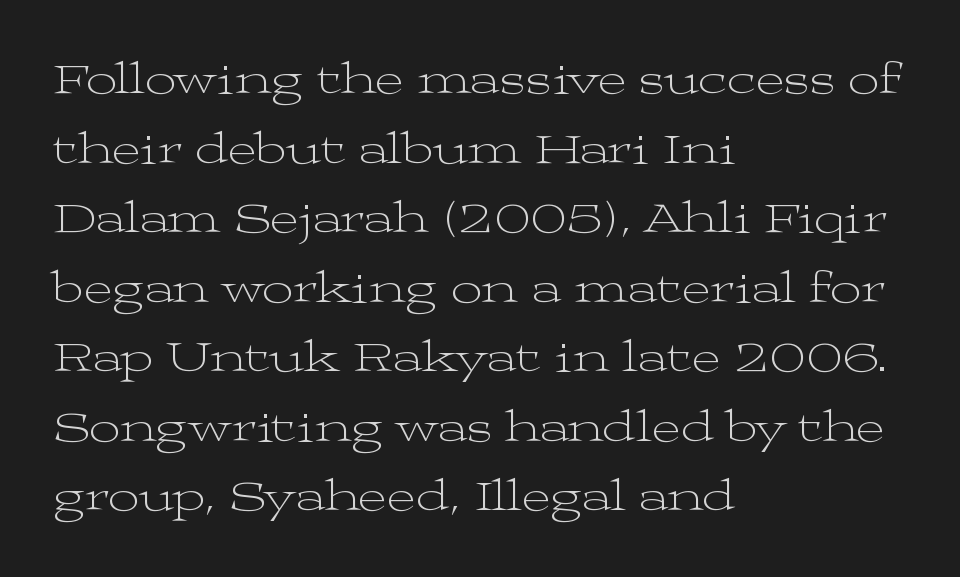
A typesetter would call this leading conventional body-copy spacing. Character widths vary here, with narrow letters taking less room than wide ones. A light-to-regular cut is what we see here. Does extra space separate the letters? No, they use regular spacing. The letters stand upright; this is a roman face. The glyphs in this specimen are seriffed.
